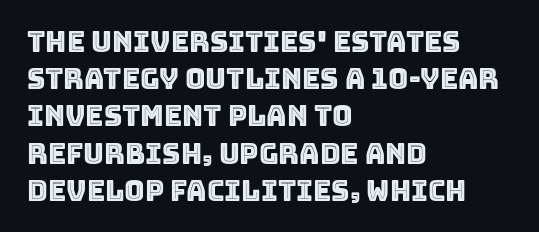
{"italic": "no", "width": "normal", "x_height": "large", "monospaced": "no", "underline": "no", "align": "left", "line_spacing": "normal", "line_spacing_ratio": 1.33, "letter_spacing": "normal", "letter_spacing_em": 0.0, "glyph_px": 28}
